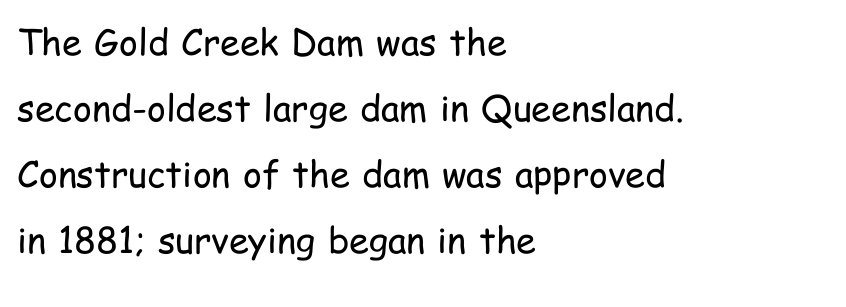
The image shows 36 px regular-weight, condensed sans-serif type, upright; set left-aligned, line spacing 1.83x, normal letter spacing, not underlined; low stroke contrast and a medium x-height.
